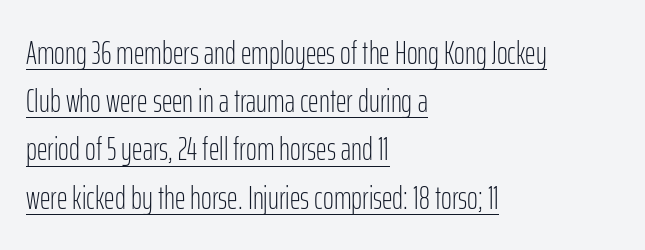
No letter is thick-stroked: the sample isn't bold. The lines sit at an ordinary, default distance from one another. The setting favours the left margin, as ordinary paragraphs usually do. Tracking value appears to be zero — textbook default spacing. Grotesque or geometric, the face here clearly has no serifs.
